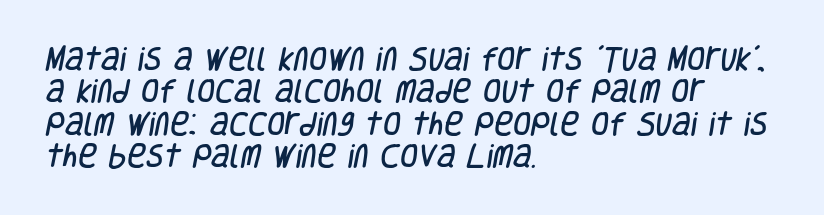
Tracking here is standard; glyphs follow each other at the usual distance. Check the space under the baseline: it is left empty. The lines in this sample share a left origin and differ only in where they stop. Horizontal bands of white between lines are of average thickness.
